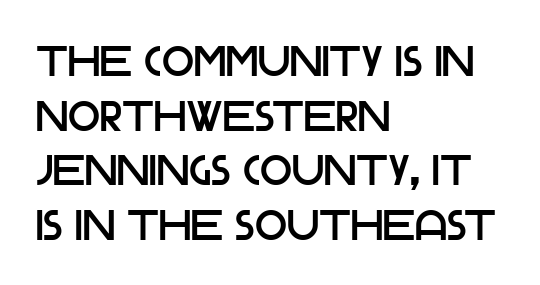
Q: Is the text italic (slanted)? A: No, it is upright.
Q: Is the typeface a serif or a sans-serif typeface? A: Sans-serif.
Q: Is the text underlined? A: No.
Q: How is the paragraph aligned? A: Left-aligned.
Q: Is the spacing between letters normal or unusually wide? A: Normal.
Q: Is the spacing between lines tight, normal or loose? A: Normal.
Q: Width (condensed, normal, or wide)? A: Normal.
Q: Stroke contrast? A: Low.
Q: x-height? A: Large.
Q: Monospaced? A: No.
